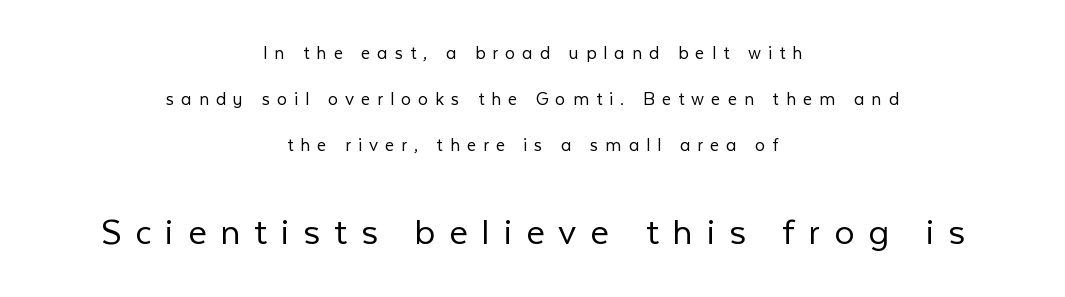
{"serif": "no", "italic": "no", "bold": "no", "weight": "light", "width": "normal", "stroke_contrast": "low", "x_height": "medium", "monospaced": "no", "underline": "no", "align": "center", "line_spacing": "loose", "line_spacing_ratio": 2.3, "letter_spacing": "wide", "letter_spacing_em": 0.35, "larger_block": "second", "size_ratio": 2.0, "glyph_px": 40}
